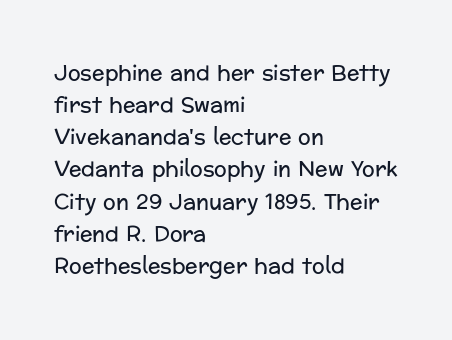
{"italic": "no", "bold": "no", "underline": "no", "align": "left", "line_spacing": "normal", "line_spacing_ratio": 1.53, "letter_spacing": "normal", "letter_spacing_em": 0.0, "glyph_px": 21}
